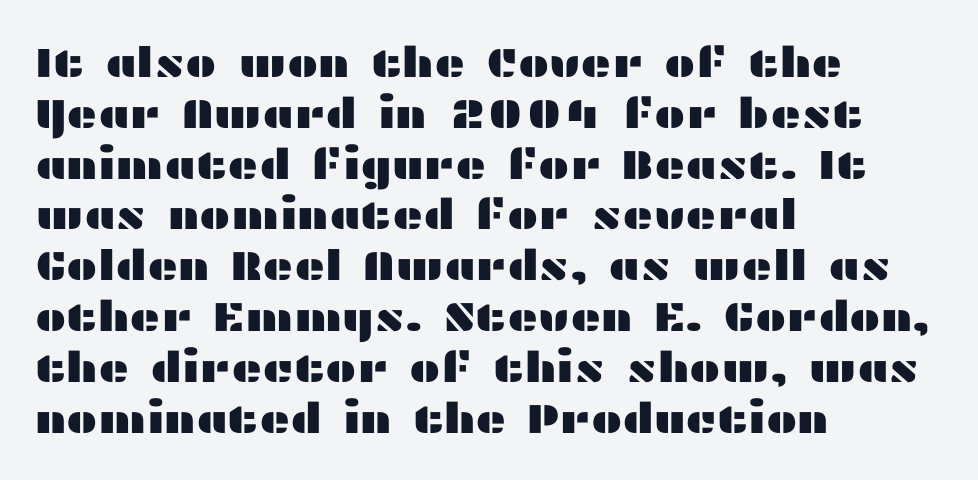
Q: Is the text italic (slanted)? A: No, it is upright.
Q: Is the typeface a serif or a sans-serif typeface? A: Sans-serif.
Q: Is the text underlined? A: No.
Q: How is the paragraph aligned? A: Left-aligned.
Q: Is the spacing between letters normal or unusually wide? A: Normal.
Q: Width (condensed, normal, or wide)? A: Wide.
Q: Stroke contrast? A: Medium.
Q: x-height? A: Medium.
Q: Monospaced? A: No.
